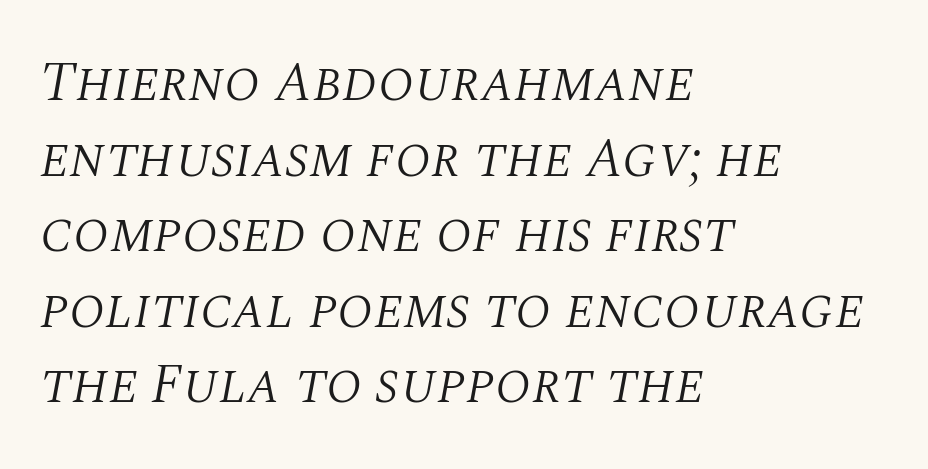
The type is set solid horizontally, with unmodified tracking. This rendering uses left alignment, leaving the right contour irregular. The font family rendered here belongs to the serif group. The string is rendered with underlining switched off. Every character sits at an angle, as italics do.
